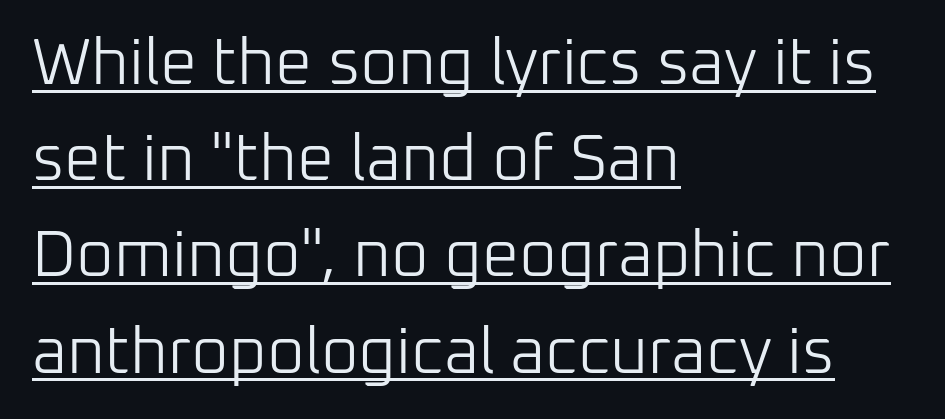
Q: Is the text bold? A: No.
Q: Is the text italic (slanted)? A: No, it is upright.
Q: Is the typeface a serif or a sans-serif typeface? A: Sans-serif.
Q: Is the text underlined? A: Yes.
Q: How is the paragraph aligned? A: Left-aligned.
Q: Is the spacing between letters normal or unusually wide? A: Normal.
Q: Is the spacing between lines tight, normal or loose? A: Normal.
Q: Width (condensed, normal, or wide)? A: Normal.
Q: Stroke contrast? A: Low.
Q: x-height? A: Medium.
Q: Monospaced? A: No.
